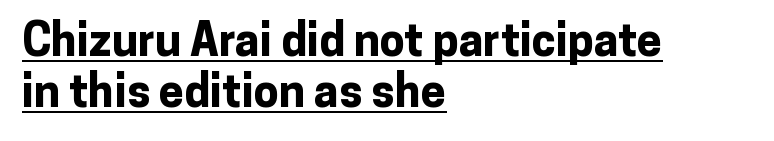
Q: Is the text bold? A: Yes.
Q: Is the text italic (slanted)? A: No, it is upright.
Q: Is the typeface a serif or a sans-serif typeface? A: Sans-serif.
Q: Is the text underlined? A: Yes.
Q: How is the paragraph aligned? A: Left-aligned.
Q: Is the spacing between letters normal or unusually wide? A: Normal.
Q: Is the spacing between lines tight, normal or loose? A: Tight.
Q: Width (condensed, normal, or wide)? A: Normal.
Q: Stroke contrast? A: Low.
Q: x-height? A: Medium.
Q: Monospaced? A: No.
